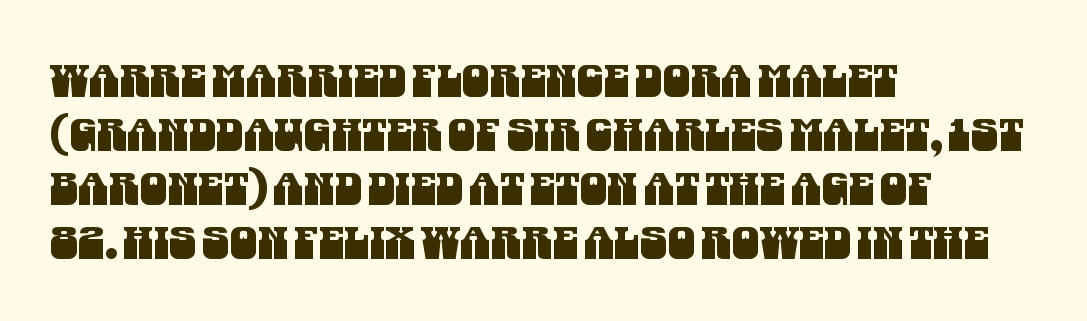
The image shows 44 px condensed sans-serif type; set left-aligned, line spacing 1.23x, normal letter spacing, not underlined; medium stroke contrast and a large x-height.
